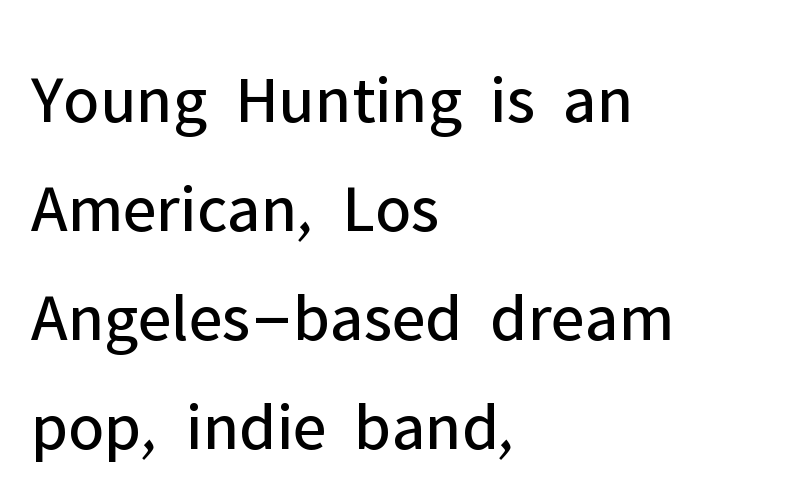
{"serif": "no", "italic": "no", "bold": "no", "weight": "regular", "width": "normal", "stroke_contrast": "low", "x_height": "medium", "monospaced": "no", "underline": "no", "align": "left", "line_spacing": "normal", "line_spacing_ratio": 1.58, "letter_spacing": "normal", "letter_spacing_em": 0.0, "glyph_px": 69}
